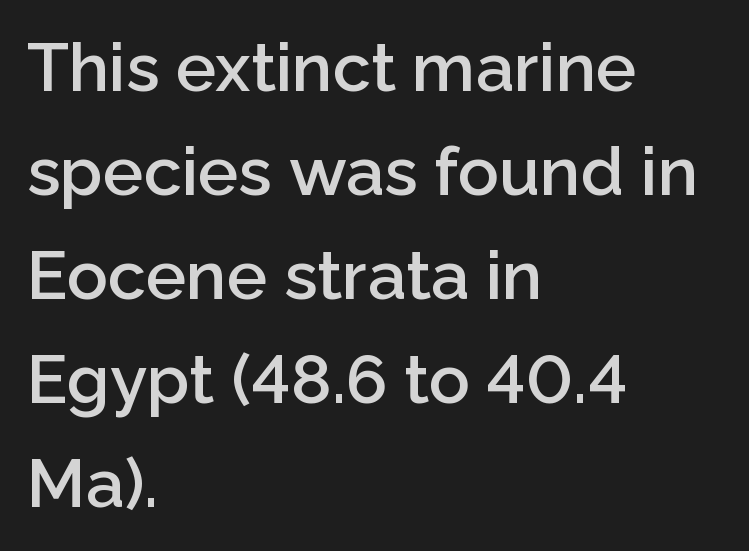
Q: Is the text bold? A: Semi-bold.
Q: Is the text italic (slanted)? A: No, it is upright.
Q: Is the typeface a serif or a sans-serif typeface? A: Sans-serif.
Q: Is the text underlined? A: No.
Q: How is the paragraph aligned? A: Left-aligned.
Q: Is the spacing between letters normal or unusually wide? A: Normal.
Q: Is the spacing between lines tight, normal or loose? A: Normal.
Q: Width (condensed, normal, or wide)? A: Normal.
Q: Stroke contrast? A: Low.
Q: x-height? A: Medium.
Q: Monospaced? A: No.
